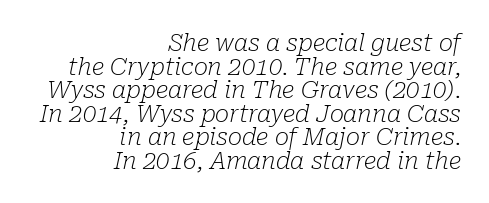
The letters look calm and open, with moderate or lighter stems. Clear beneath every line of the passage. These lines were composed using italics. This rendering uses right alignment, leaving the left contour irregular. How would I describe the line gaps? Narrow and economical.
